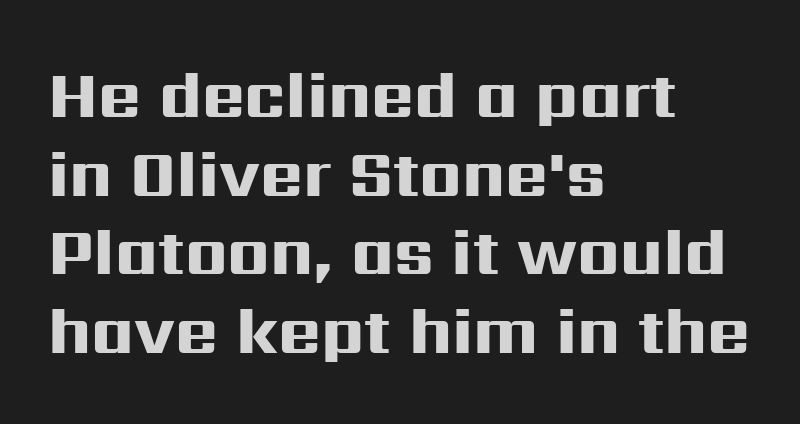
{"serif": "no", "italic": "no", "bold": "yes", "weight": "heavy", "width": "wide", "stroke_contrast": "high", "x_height": "medium", "monospaced": "no", "underline": "no", "align": "left", "line_spacing_ratio": 1.21, "letter_spacing": "normal", "letter_spacing_em": 0.0, "glyph_px": 65}
